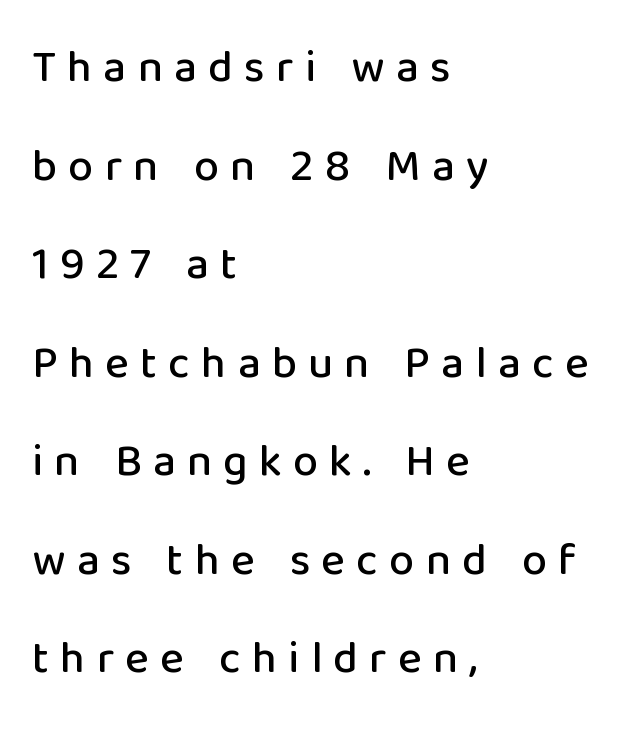
Left-aligned paragraph, ragged on the right. The baseline area is clear. Ordinary non-slanted type is in use. Someone cranked the tracking dial way up on this one.
